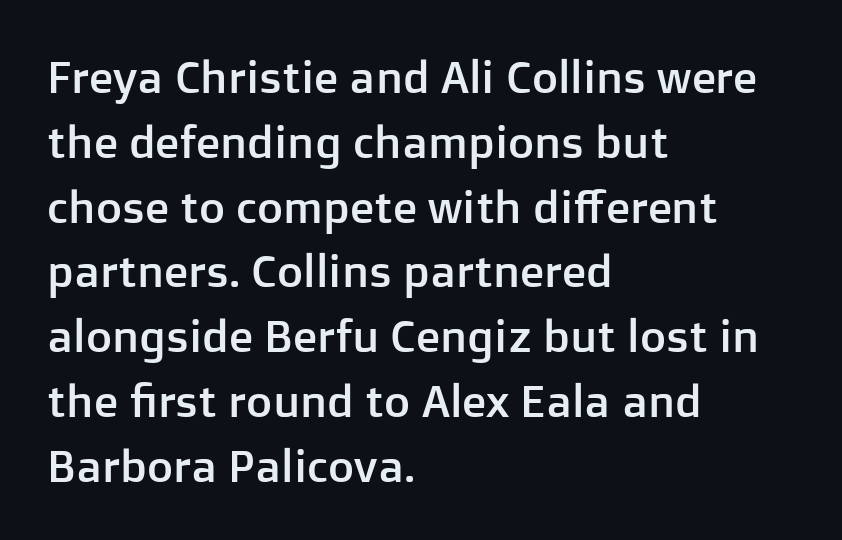
{"serif": "no", "italic": "no", "width": "normal", "stroke_contrast": "low", "x_height": "medium", "monospaced": "no", "underline": "no", "align": "left", "line_spacing": "normal", "line_spacing_ratio": 1.44, "letter_spacing": "normal", "letter_spacing_em": 0.0, "glyph_px": 45}
